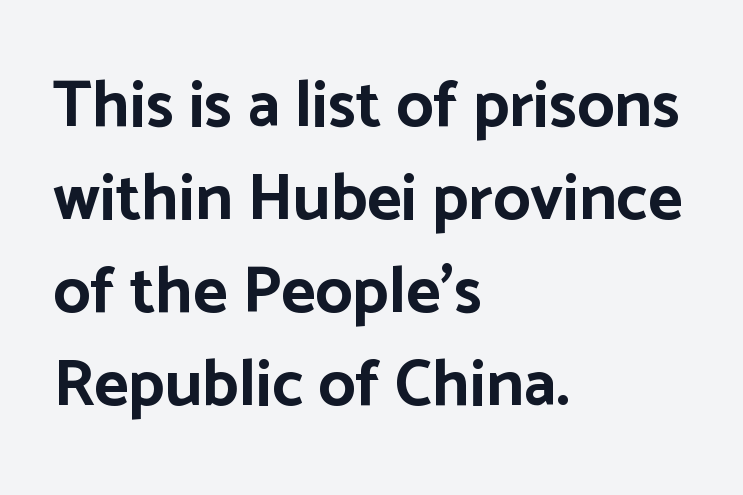
{"serif": "no", "italic": "no", "bold": "yes", "weight": "bold", "width": "normal", "stroke_contrast": "low", "x_height": "medium", "monospaced": "no", "underline": "no", "align": "left", "line_spacing": "normal", "line_spacing_ratio": 1.41, "letter_spacing": "normal", "letter_spacing_em": 0.0, "glyph_px": 66}
